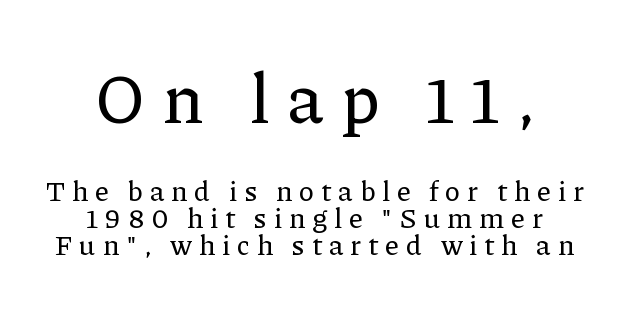
The image shows 70 px serif type, upright; set centered, tight line spacing (0.97x), unusually wide letter spacing (+0.24 em), not underlined; the first (top) block is 2.5x larger; low stroke contrast and a medium x-height.
